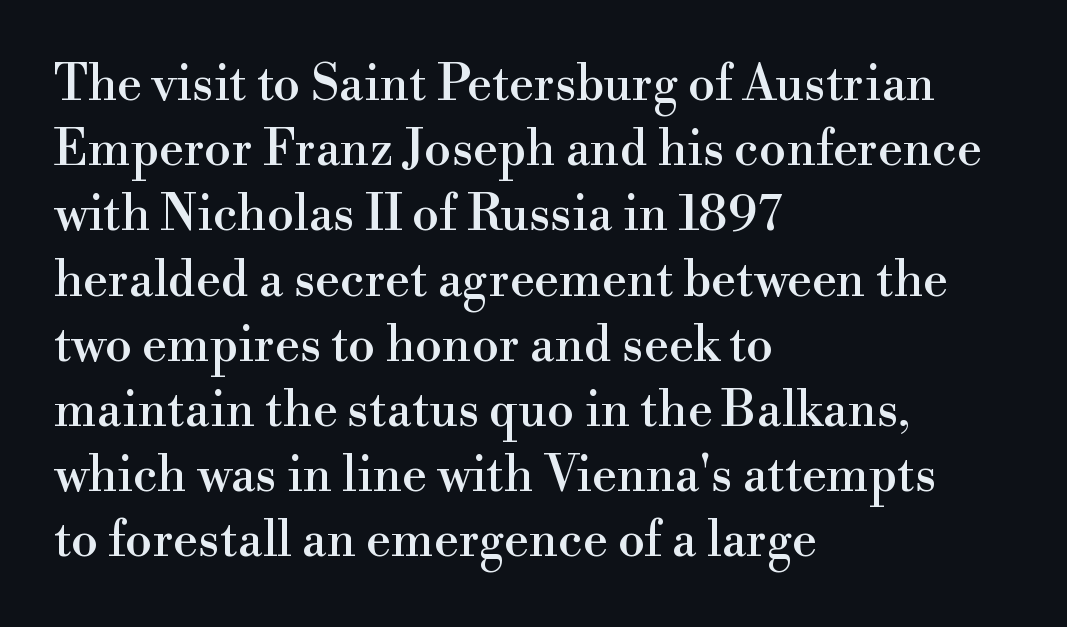
Q: Is the text italic (slanted)? A: No, it is upright.
Q: Is the typeface a serif or a sans-serif typeface? A: Serif.
Q: Is the text underlined? A: No.
Q: How is the paragraph aligned? A: Left-aligned.
Q: Is the spacing between letters normal or unusually wide? A: Normal.
Q: Is the spacing between lines tight, normal or loose? A: Normal.
Q: Width (condensed, normal, or wide)? A: Normal.
Q: x-height? A: Small.
Q: Monospaced? A: No.
